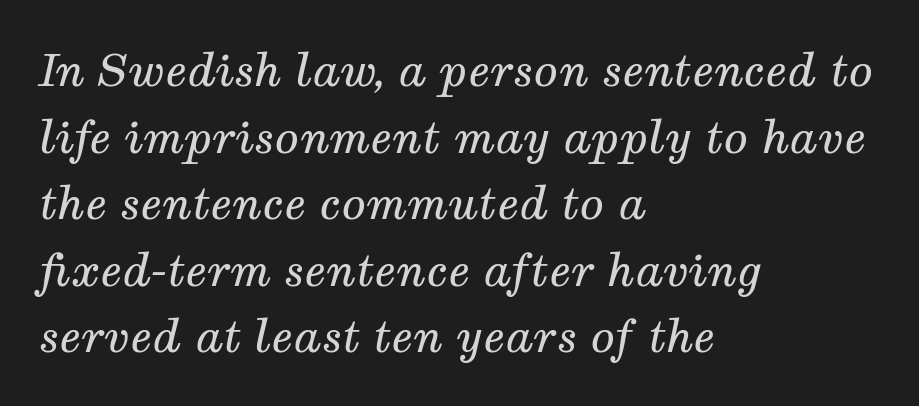
{"serif": "yes", "italic": "yes", "lean": "right", "slant_degrees": 12, "bold": "no", "weight": "regular", "width": "normal", "stroke_contrast": "medium", "x_height": "medium", "monospaced": "no", "underline": "no", "align": "left", "line_spacing": "normal", "line_spacing_ratio": 1.48, "letter_spacing": "normal", "letter_spacing_em": 0.0, "glyph_px": 45}
